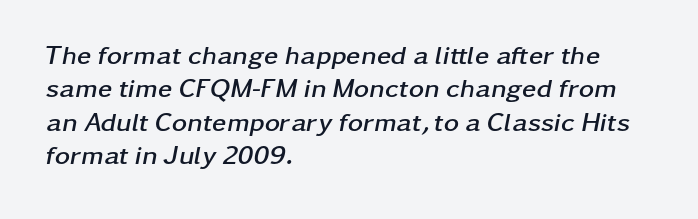
{"italic": "yes", "lean": "right", "slant_degrees": 11, "bold": "yes", "underline": "no", "align": "left", "line_spacing": "normal", "line_spacing_ratio": 1.28, "letter_spacing": "normal", "letter_spacing_em": 0.0, "glyph_px": 26}
